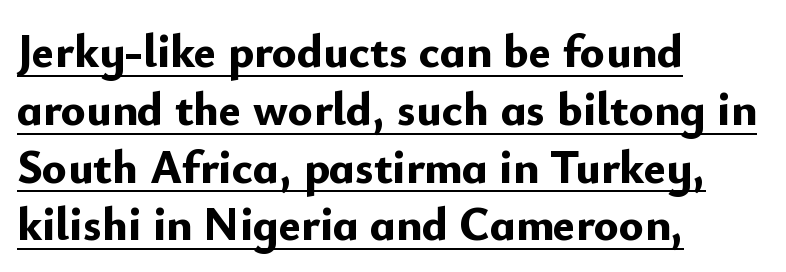
These lines are set flush left with a ragged right edge. Varying glyph widths throughout — classic text-font behaviour. The typesetting leans heavy: a genuine bold. To sum up the face: it is a sans, with no serifs.
